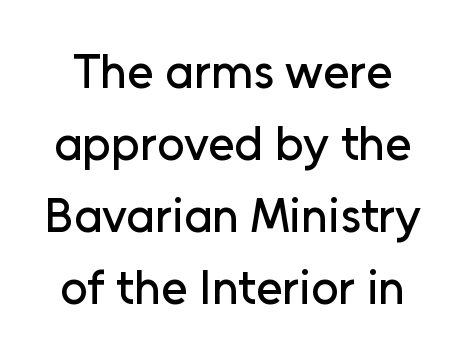
The image shows 48 px sans-serif type, upright; set normal line spacing (1.5x), normal letter spacing, not underlined; low stroke contrast and a medium x-height.
